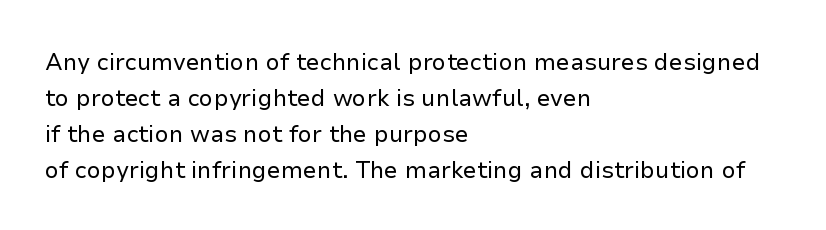
The foot of each line stays bare and open. It's the straight-up-and-down kind of type. The gaps between neighbouring characters are ordinary and unremarkable. A normal amount of white space separates one row of letters from the next. Typeset ragged right — the left edge is the straight one. Is the stroke heavy? The answer is a plain regular-or-lighter.
